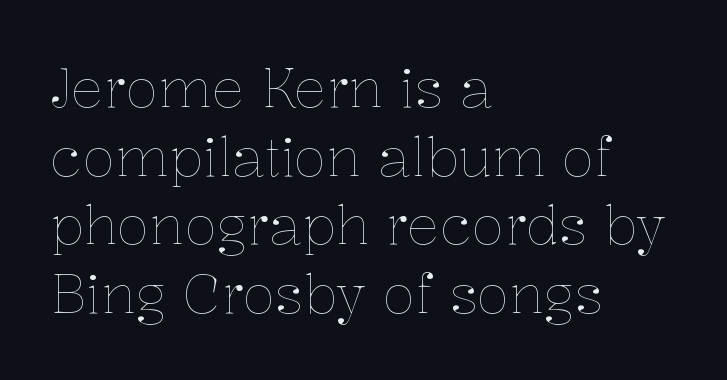
{"italic": "no", "bold": "no", "weight": "thin", "width": "normal", "stroke_contrast": "low", "x_height": "medium", "monospaced": "no", "underline": "no", "align": "left", "line_spacing": "normal", "line_spacing_ratio": 1.27, "letter_spacing": "normal", "letter_spacing_em": 0.0, "glyph_px": 54}
